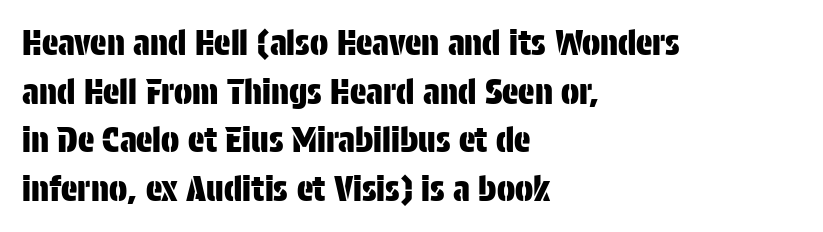
Q: Is the text italic (slanted)? A: No, it is upright.
Q: Is the typeface a serif or a sans-serif typeface? A: Sans-serif.
Q: Is the text underlined? A: No.
Q: How is the paragraph aligned? A: Left-aligned.
Q: Is the spacing between letters normal or unusually wide? A: Normal.
Q: Is the spacing between lines tight, normal or loose? A: Normal.
Q: Width (condensed, normal, or wide)? A: Condensed.
Q: Stroke contrast? A: Low.
Q: x-height? A: Large.
Q: Monospaced? A: No.
